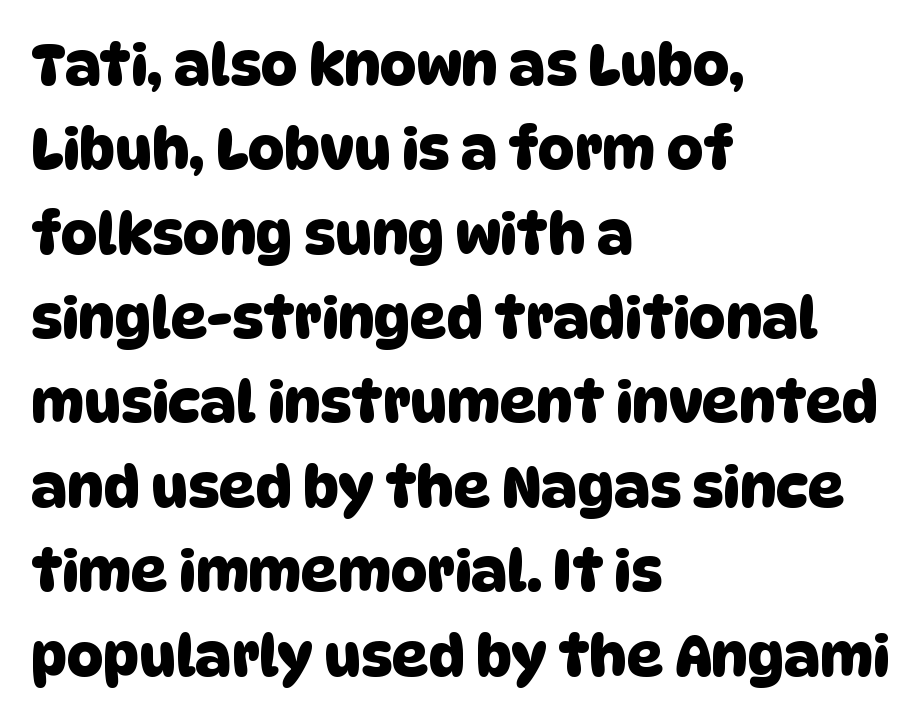
The image shows 57 px sans-serif type; set left-aligned, normal line spacing (1.48x), normal letter spacing, not underlined; low stroke contrast and a large x-height.
